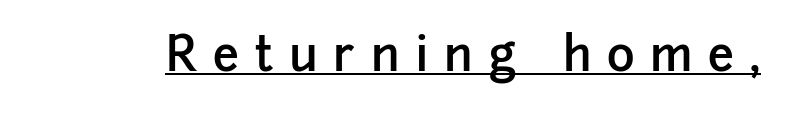
Posture: upright roman. The face used here is proportionally spaced, like ordinary book or web type. The passage shown has open, widely tracked lettering throughout. Moderately thickened strokes mark this as semibold type. The typeface chosen for these lines omits serifs. Every word sits above its own underline.
